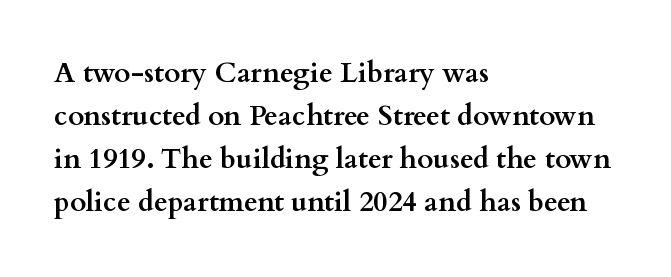
Q: Is the text bold? A: Yes.
Q: Is the text italic (slanted)? A: No, it is upright.
Q: Is the typeface a serif or a sans-serif typeface? A: Serif.
Q: Is the text underlined? A: No.
Q: How is the paragraph aligned? A: Left-aligned.
Q: Is the spacing between letters normal or unusually wide? A: Normal.
Q: Is the spacing between lines tight, normal or loose? A: Normal.
Q: Width (condensed, normal, or wide)? A: Wide.
Q: Stroke contrast? A: Medium.
Q: x-height? A: Small.
Q: Monospaced? A: No.
